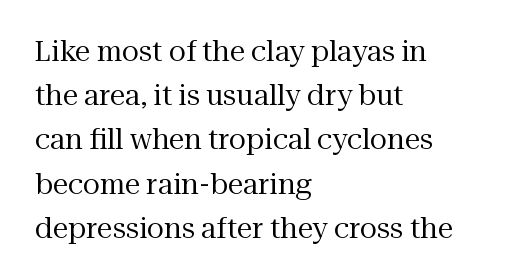
The image shows 28 px regular-weight serif type, upright; set left-aligned, normal line spacing (1.58x), normal letter spacing, not underlined; medium stroke contrast and a medium x-height.
